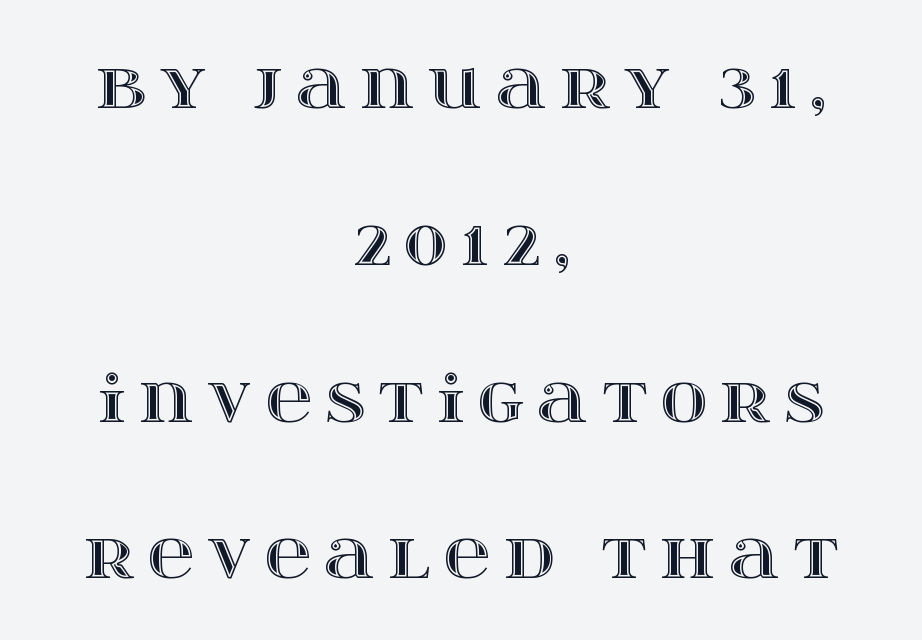
Any mark beneath the type? The region is blank. You could fit nearly another row in the gap between these rows. Horizontally, the lines are justified to the midpoint only. Between one letter and the next there's a generous, obvious gap. Unlike italic type, these characters show no tilt at all. The letters advance in unequal steps, a hallmark of proportional type.
